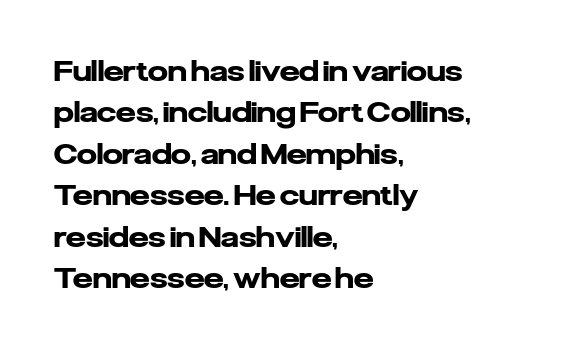
{"serif": "no", "italic": "no", "bold": "yes", "weight": "heavy", "width": "normal", "stroke_contrast": "low", "x_height": "medium", "monospaced": "no", "underline": "no", "align": "left", "line_spacing": "normal", "line_spacing_ratio": 1.48, "letter_spacing": "normal", "letter_spacing_em": 0.0, "glyph_px": 28}
